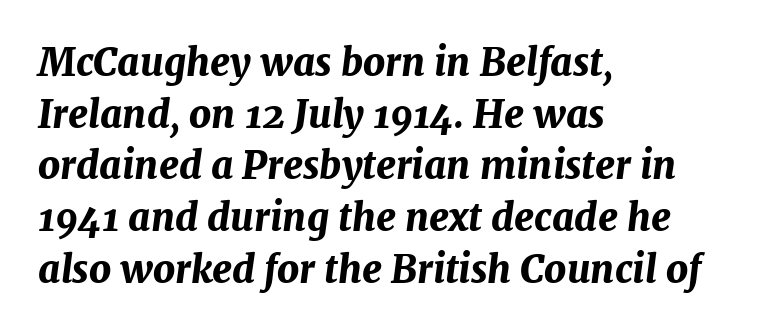
{"italic": "yes", "lean": "right", "slant_degrees": 7, "bold": "yes", "weight": "bold", "width": "normal", "stroke_contrast": "medium", "x_height": "medium", "monospaced": "no", "underline": "no", "align": "left", "line_spacing": "normal", "line_spacing_ratio": 1.36, "letter_spacing": "normal", "letter_spacing_em": 0.0, "glyph_px": 38}
